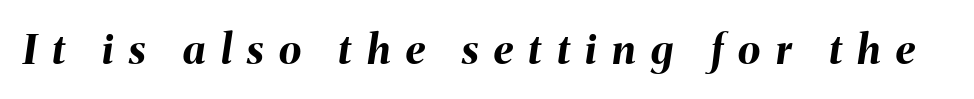
{"italic": "yes", "lean": "right", "slant_degrees": 8, "bold": "yes", "weight": "bold", "width": "normal", "stroke_contrast": "medium", "x_height": "medium", "monospaced": "no", "underline": "no", "letter_spacing": "wide", "letter_spacing_em": 0.38, "glyph_px": 41}
